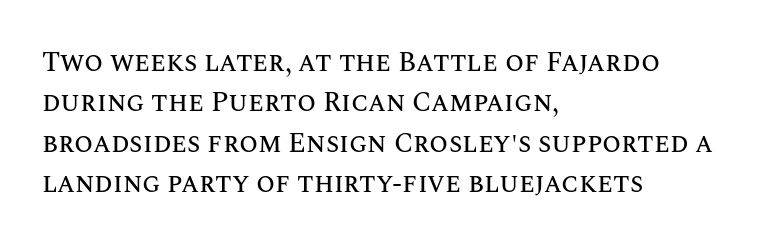
Q: Is the text italic (slanted)? A: No, it is upright.
Q: Is the text underlined? A: No.
Q: How is the paragraph aligned? A: Left-aligned.
Q: Is the spacing between letters normal or unusually wide? A: Normal.
Q: Is the spacing between lines tight, normal or loose? A: Normal.
